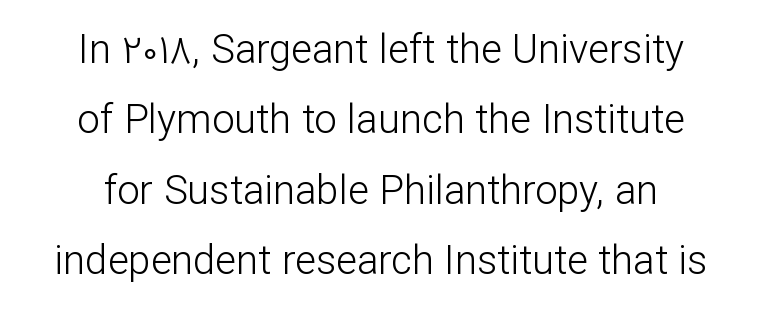
The image shows 40 px light sans-serif type, upright; set centered, line spacing 1.76x, normal letter spacing, not underlined; low stroke contrast and a medium x-height.
